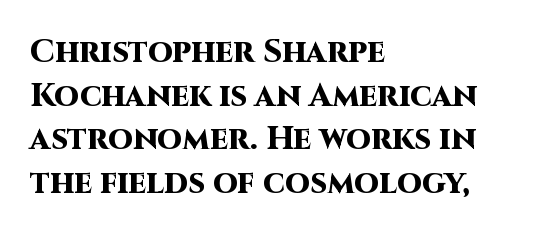
{"serif": "no", "italic": "no", "bold": "yes", "weight": "heavy", "width": "normal", "stroke_contrast": "high", "x_height": "large", "monospaced": "no", "underline": "no", "align": "left", "line_spacing": "normal", "line_spacing_ratio": 1.36, "letter_spacing": "normal", "letter_spacing_em": 0.0, "glyph_px": 32}
